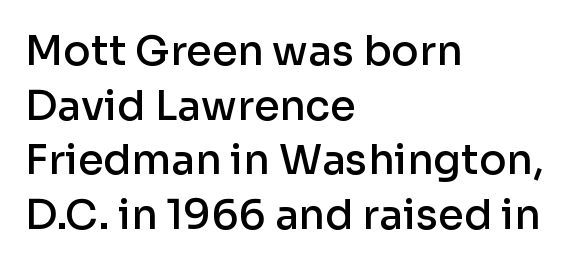
Each letter keeps its own natural width here, so spacing adapts to shape. Rows of type keep a routine distance in the vertical direction. This rendering employs a face without finishing strokes, i.e., a sans-serif. Default kerning and tracking; the words read as compact shapes.
